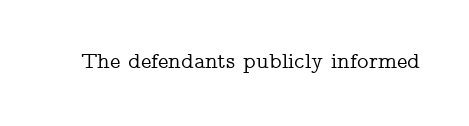
The image shows 22 px text type, upright; set normal letter spacing, not underlined.
